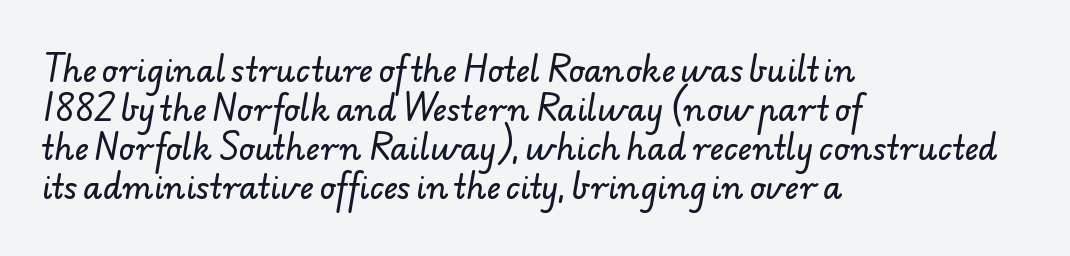
Q: Is the typeface a serif or a sans-serif typeface? A: Sans-serif.
Q: Is the text underlined? A: No.
Q: How is the paragraph aligned? A: Left-aligned.
Q: Is the spacing between letters normal or unusually wide? A: Normal.
Q: Is the spacing between lines tight, normal or loose? A: Normal.
Q: Width (condensed, normal, or wide)? A: Normal.
Q: Stroke contrast? A: Low.
Q: x-height? A: Small.
Q: Monospaced? A: No.
